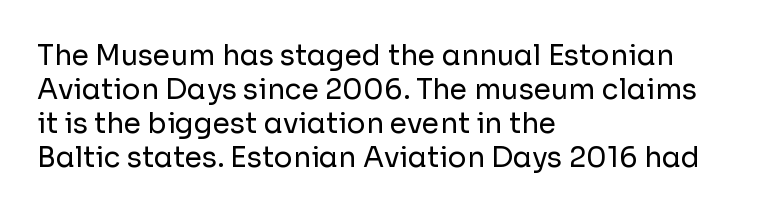
The image shows 28 px regular-weight sans-serif type, upright; set left-aligned, line spacing 1.21x, normal letter spacing, not underlined; low stroke contrast and a medium x-height.
